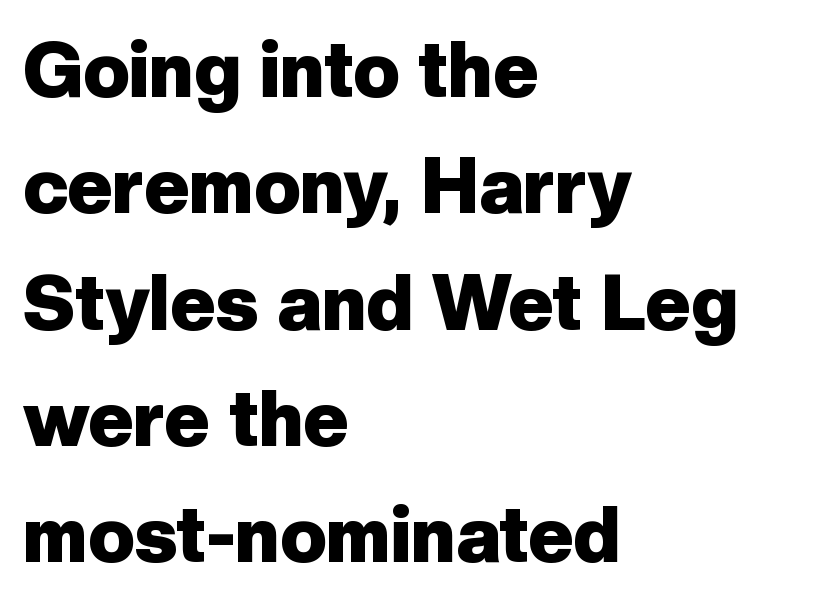
The image shows 77 px heavy sans-serif type, upright; set left-aligned, normal line spacing (1.51x), normal letter spacing, not underlined; low stroke contrast and a medium x-height.
